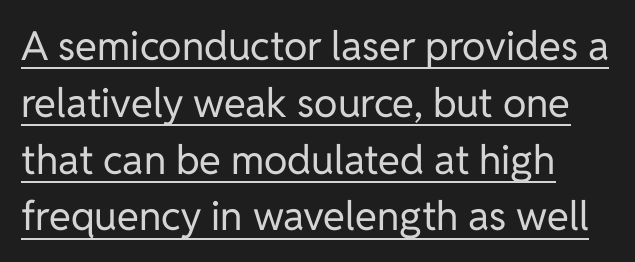
The image shows 40 px regular-weight sans-serif type, upright; set normal line spacing (1.42x), normal letter spacing, underlined; low stroke contrast and a medium x-height.
